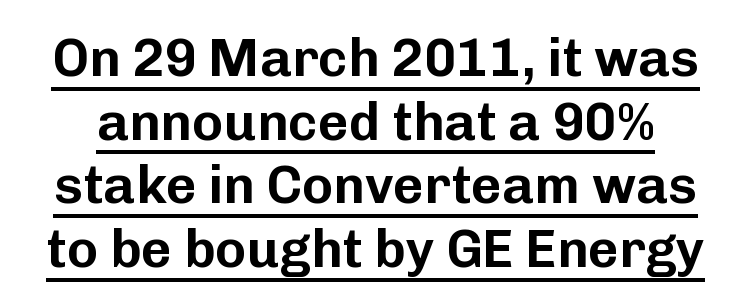
Nobody touched the tracking dial on this one. This is sans-serif lettering, the kind often seen on screens and signage. What decoration does the sample have? An underline. Characters remain perfectly vertical along every line. A typesetter would call this proportional, since set widths differ per character.
